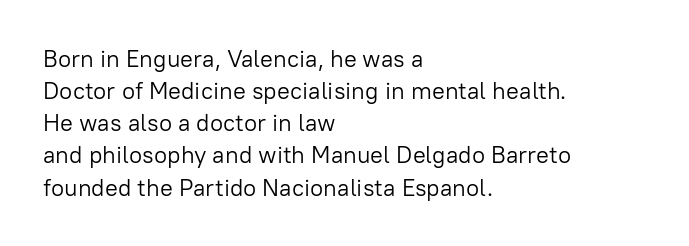
The image shows 24 px text type, upright; set left-aligned, normal line spacing (1.34x), normal letter spacing, not underlined.
